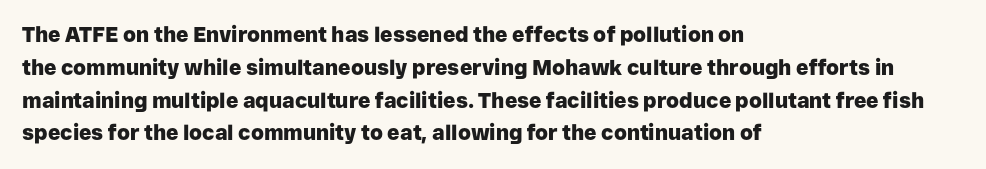
{"italic": "no", "bold": "yes", "underline": "no", "align": "left", "line_spacing": "normal", "line_spacing_ratio": 1.56, "letter_spacing": "normal", "letter_spacing_em": 0.0, "glyph_px": 21}
